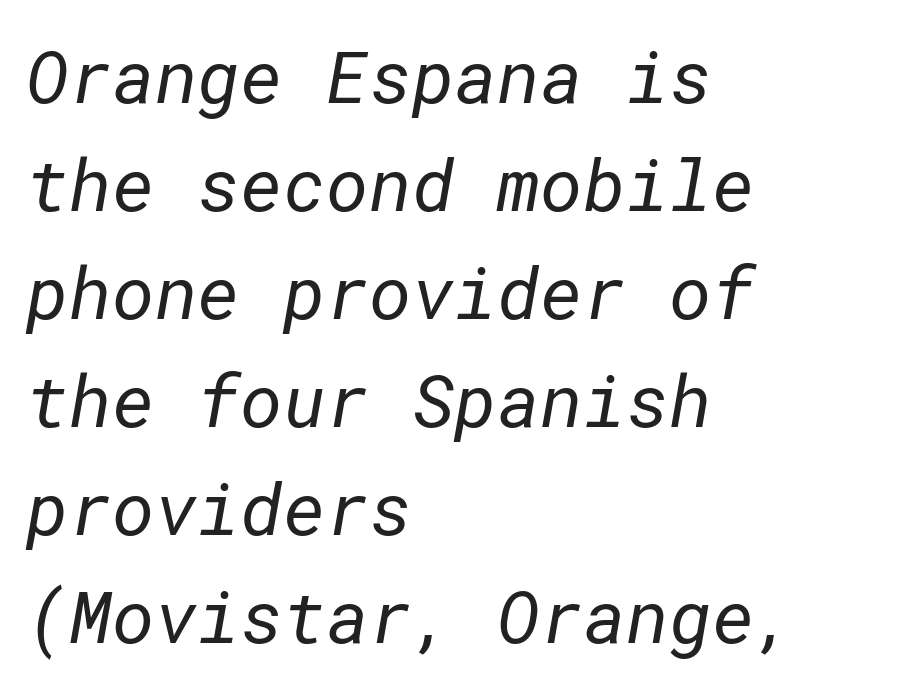
The image shows 73 px regular-weight sans-serif type; set left-aligned, normal line spacing (1.48x), normal letter spacing, not underlined; low stroke contrast and a medium x-height.
